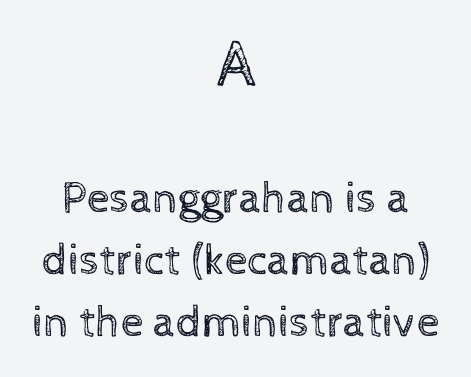
Q: Is the text bold? A: No.
Q: Is the text italic (slanted)? A: No, it is upright.
Q: Is the text underlined? A: No.
Q: How is the paragraph aligned? A: Centered.
Q: Is the spacing between letters normal or unusually wide? A: Normal.
Q: Is the spacing between lines tight, normal or loose? A: Normal.
Q: Which block of text is set in a larger size, the first (top) or the second (bottom)? A: The first (top) one.
Q: Width (condensed, normal, or wide)? A: Normal.
Q: x-height? A: Medium.
Q: Monospaced? A: No.
